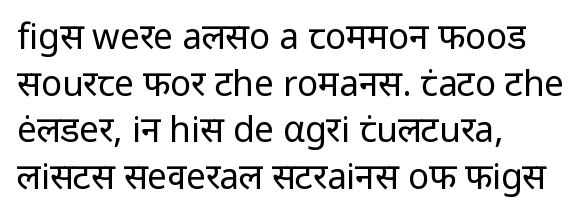
Q: Is the text bold? A: No.
Q: Is the text italic (slanted)? A: No, it is upright.
Q: Is the typeface a serif or a sans-serif typeface? A: Sans-serif.
Q: Is the text underlined? A: No.
Q: How is the paragraph aligned? A: Left-aligned.
Q: Is the spacing between letters normal or unusually wide? A: Normal.
Q: Is the spacing between lines tight, normal or loose? A: Normal.
Q: Width (condensed, normal, or wide)? A: Normal.
Q: Stroke contrast? A: Low.
Q: x-height? A: Medium.
Q: Monospaced? A: No.
